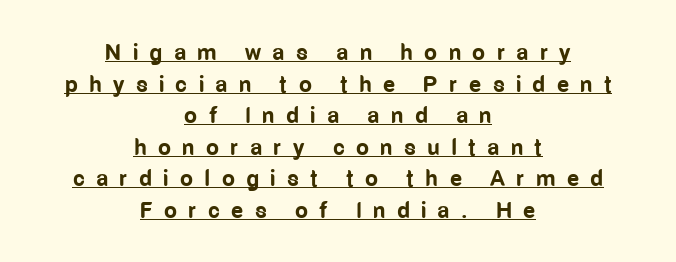
The image shows 23 px bold type, upright; set centered, normal line spacing (1.37x), unusually wide letter spacing (+0.49 em), underlined.
